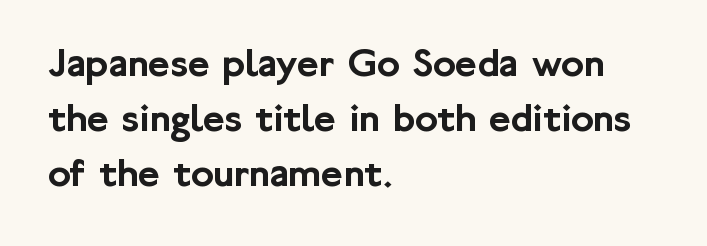
{"serif": "no", "italic": "no", "width": "normal", "stroke_contrast": "low", "x_height": "medium", "monospaced": "no", "underline": "no", "align": "left", "line_spacing": "normal", "line_spacing_ratio": 1.31, "letter_spacing": "normal", "letter_spacing_em": 0.0, "glyph_px": 42}
